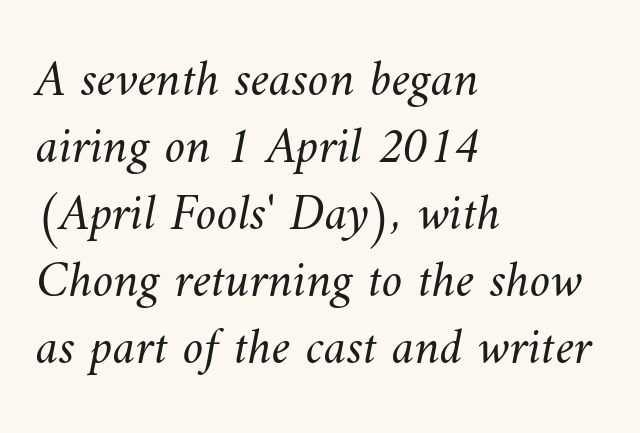
{"bold": "no", "weight": "light", "width": "normal", "stroke_contrast": "medium", "x_height": "small", "monospaced": "no", "underline": "no", "align": "left", "line_spacing": "normal", "line_spacing_ratio": 1.29, "letter_spacing": "normal", "letter_spacing_em": 0.0, "glyph_px": 52}
